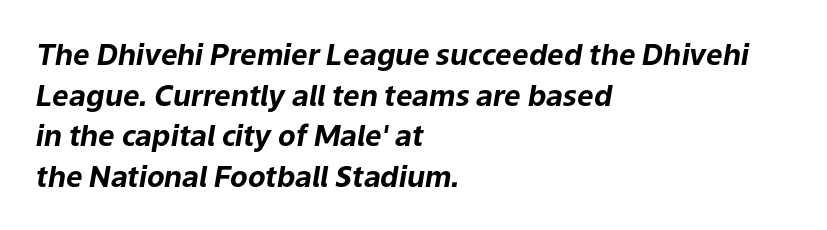
The image shows 29 px bold type, italic (leaning right); set left-aligned, normal line spacing (1.4x), normal letter spacing, not underlined; low stroke contrast and a medium x-height.
